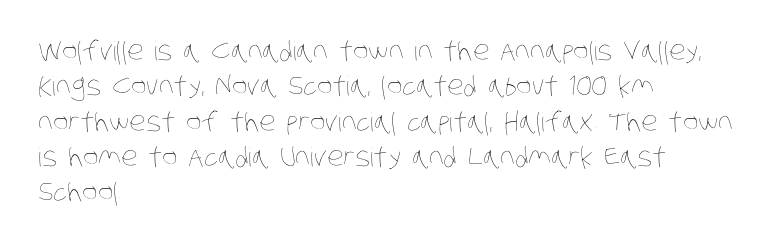
{"bold": "no", "underline": "no", "align": "left", "line_spacing": "normal", "line_spacing_ratio": 1.36, "letter_spacing": "normal", "letter_spacing_em": 0.0, "glyph_px": 26}
